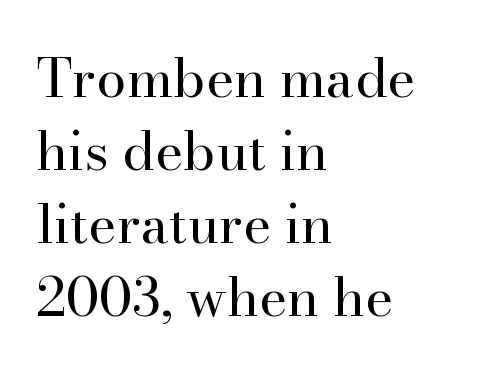
{"serif": "yes", "italic": "no", "bold": "no", "weight": "regular", "width": "normal", "stroke_contrast": "high", "x_height": "small", "monospaced": "no", "underline": "no", "align": "left", "line_spacing": "normal", "line_spacing_ratio": 1.35, "letter_spacing": "normal", "letter_spacing_em": 0.0, "glyph_px": 54}
